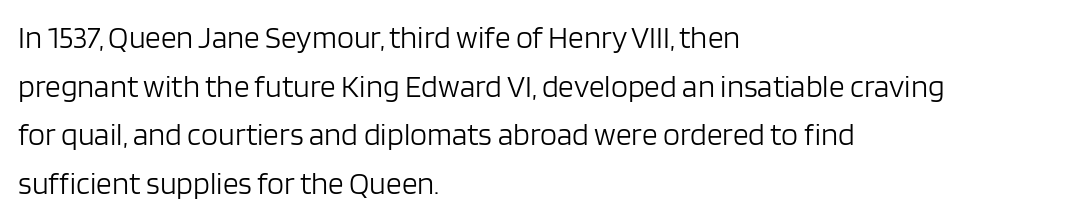
The image shows 31 px light sans-serif type, upright; set left-aligned, normal line spacing (1.57x), normal letter spacing, not underlined; low stroke contrast and a large x-height.
